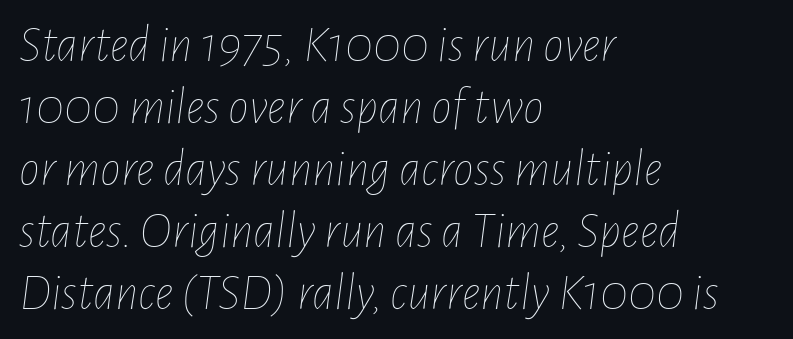
The image shows 52 px thin, condensed type, italic (leaning right); set left-aligned, line spacing 1.19x, normal letter spacing, not underlined; low stroke contrast and a medium x-height.
